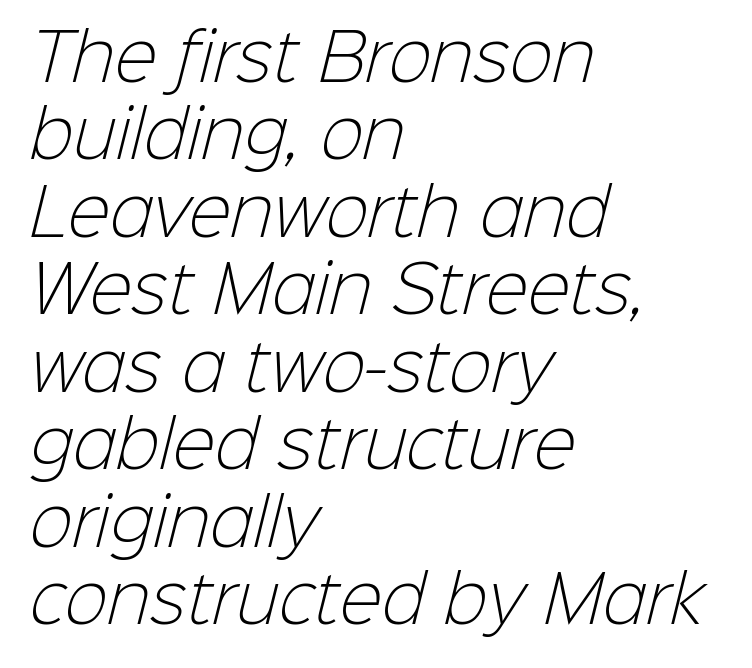
{"serif": "no", "bold": "no", "weight": "light", "width": "normal", "stroke_contrast": "low", "x_height": "medium", "monospaced": "no", "underline": "no", "align": "left", "line_spacing_ratio": 1.21, "letter_spacing": "normal", "letter_spacing_em": 0.0, "glyph_px": 64}
